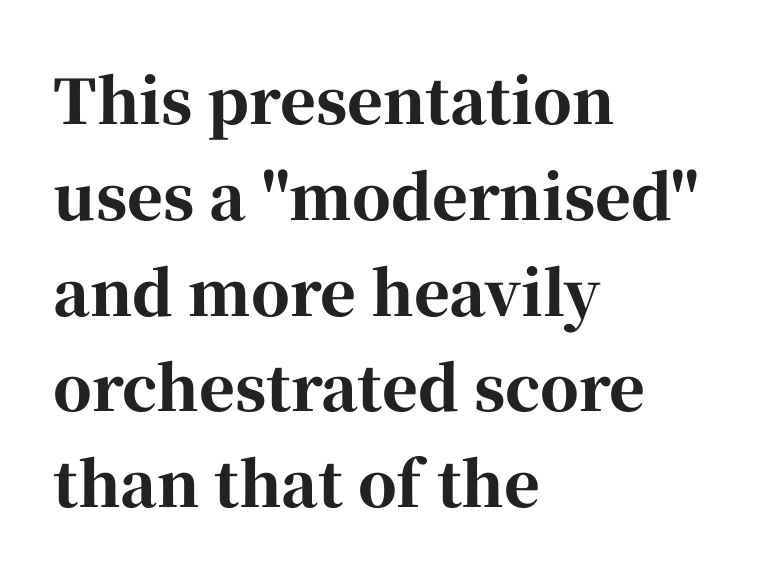
{"serif": "yes", "italic": "no", "bold": "yes", "weight": "bold", "width": "normal", "stroke_contrast": "high", "x_height": "medium", "monospaced": "no", "underline": "no", "align": "left", "line_spacing": "normal", "line_spacing_ratio": 1.57, "letter_spacing": "normal", "letter_spacing_em": 0.0, "glyph_px": 61}
